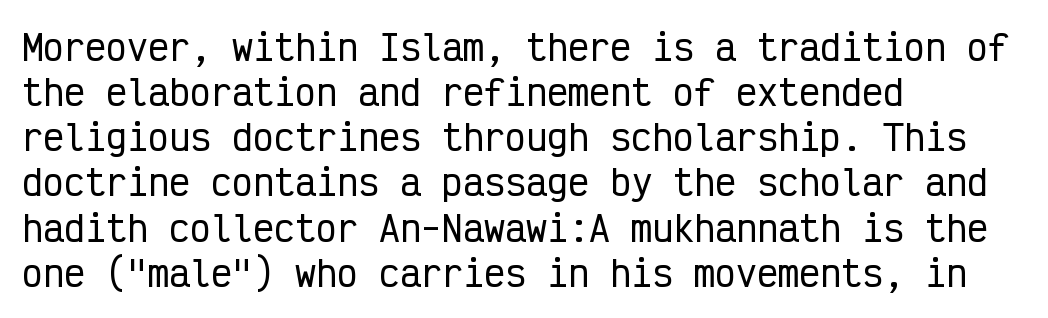
Q: Is the text italic (slanted)? A: No, it is upright.
Q: Is the typeface a serif or a sans-serif typeface? A: Sans-serif.
Q: Is the text underlined? A: No.
Q: How is the paragraph aligned? A: Left-aligned.
Q: Is the spacing between letters normal or unusually wide? A: Normal.
Q: Is the spacing between lines tight, normal or loose? A: Normal.
Q: Width (condensed, normal, or wide)? A: Condensed.
Q: Stroke contrast? A: Low.
Q: x-height? A: Medium.
Q: Monospaced? A: Yes.
